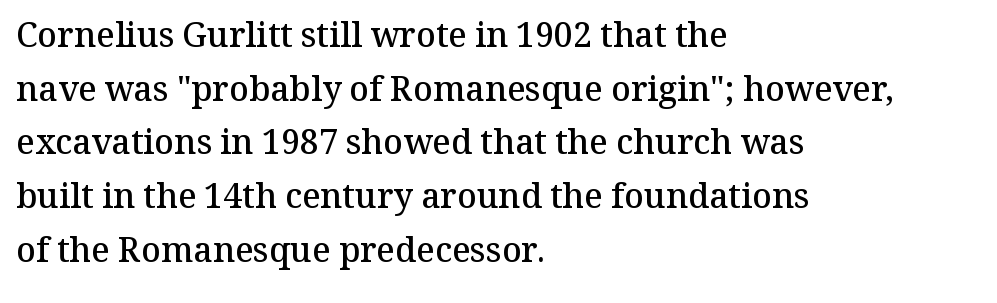
The image shows 34 px semibold serif type, upright; set left-aligned, normal line spacing (1.58x), normal letter spacing, not underlined; medium stroke contrast and a medium x-height.
